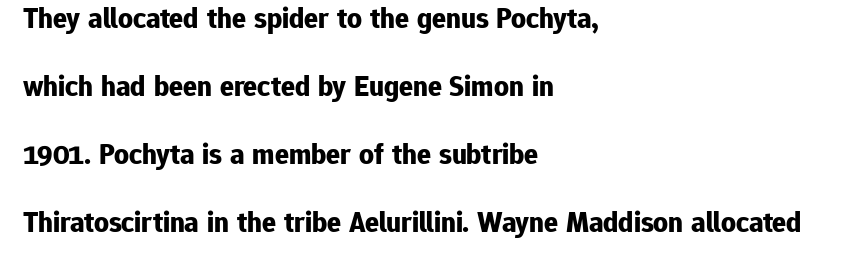
Q: Is the text bold? A: Yes.
Q: Is the text italic (slanted)? A: No, it is upright.
Q: Is the typeface a serif or a sans-serif typeface? A: Sans-serif.
Q: Is the text underlined? A: No.
Q: How is the paragraph aligned? A: Left-aligned.
Q: Is the spacing between letters normal or unusually wide? A: Normal.
Q: Is the spacing between lines tight, normal or loose? A: Loose.
Q: Width (condensed, normal, or wide)? A: Normal.
Q: Stroke contrast? A: Low.
Q: x-height? A: Medium.
Q: Monospaced? A: No.
